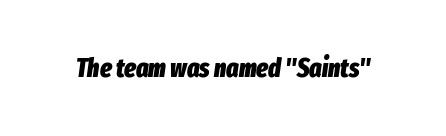
Q: Is the text bold? A: Yes.
Q: Is the text italic (slanted)? A: Yes, it leans right by about 8 degrees.
Q: Is the text underlined? A: No.
Q: Is the spacing between letters normal or unusually wide? A: Normal.
